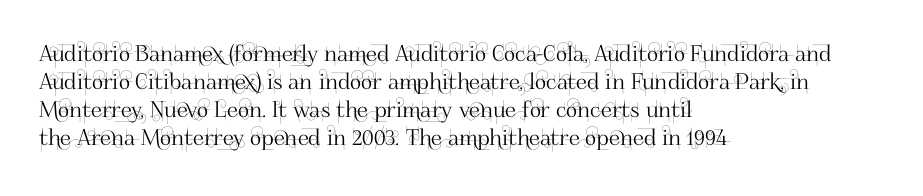
Q: Is the text italic (slanted)? A: No, it is upright.
Q: Is the text underlined? A: No.
Q: How is the paragraph aligned? A: Left-aligned.
Q: Is the spacing between letters normal or unusually wide? A: Normal.
Q: Is the spacing between lines tight, normal or loose? A: Normal.
